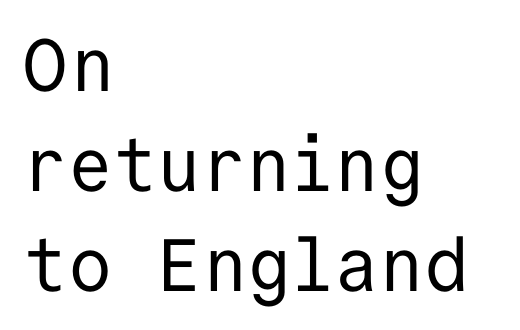
The image shows 74 px regular-weight sans-serif type, upright, monospaced; set left-aligned, normal line spacing (1.35x), normal letter spacing, not underlined; low stroke contrast and a medium x-height.
